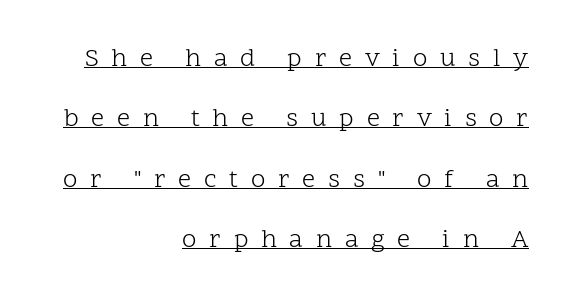
The letterforms sit at book weight or below. The string is rendered with underlining switched on. This sample uses an upright cut, with every glyph sitting square on the baseline. Leftover space on each line is placed entirely before the opening word. Is the letter spacing exaggerated? Yes — the characters are pushed far apart.
